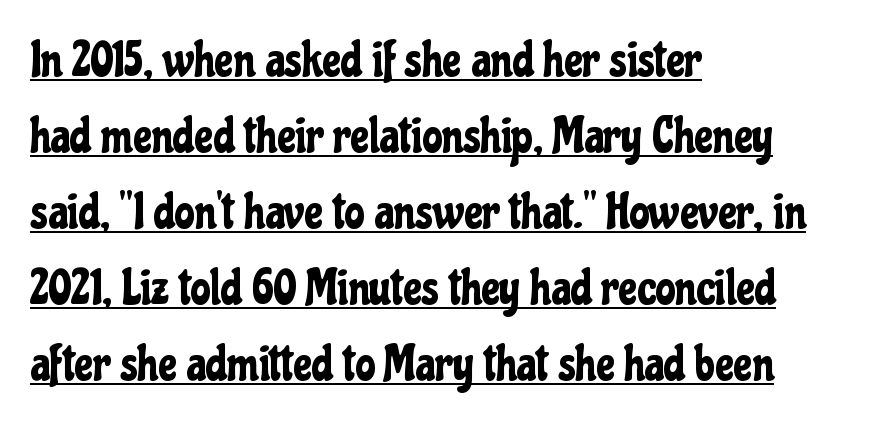
Caption: standard tracking, unaltered. Honestly, the row spacing looks completely unremarkable. The lettering holds an erect, upright posture throughout. Is there an underline? Yes — a line sits under the letters.
